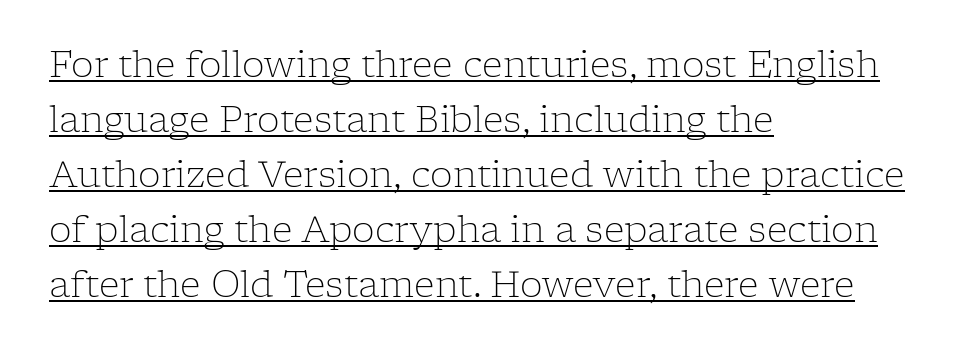
The image shows 36 px light serif type, upright; set left-aligned, normal line spacing (1.53x), normal letter spacing, underlined; low stroke contrast and a medium x-height.
